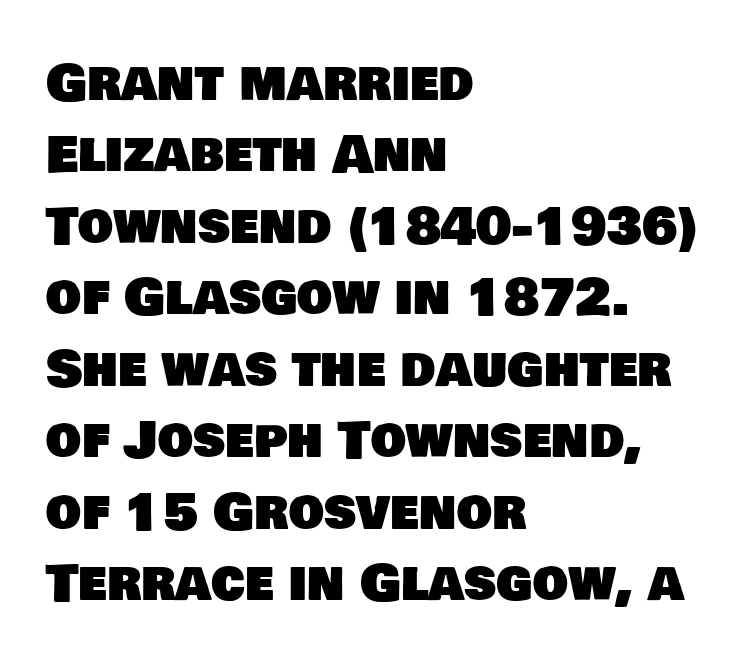
{"serif": "no", "width": "normal", "stroke_contrast": "low", "x_height": "large", "monospaced": "no", "underline": "no", "align": "left", "line_spacing": "normal", "line_spacing_ratio": 1.43, "letter_spacing": "normal", "letter_spacing_em": 0.0, "glyph_px": 50}
